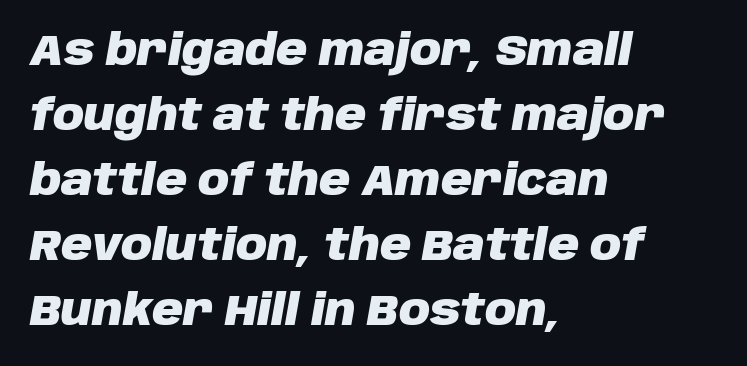
Q: Is the text bold? A: Yes.
Q: Is the text italic (slanted)? A: Yes, it leans right by about 10 degrees.
Q: Is the text underlined? A: No.
Q: How is the paragraph aligned? A: Left-aligned.
Q: Is the spacing between letters normal or unusually wide? A: Normal.
Q: Is the spacing between lines tight, normal or loose? A: Normal.
Q: Width (condensed, normal, or wide)? A: Normal.
Q: Stroke contrast? A: Low.
Q: x-height? A: Large.
Q: Monospaced? A: No.
